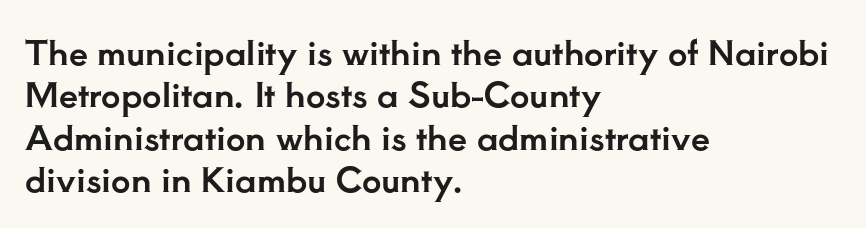
{"serif": "yes", "italic": "no", "width": "normal", "stroke_contrast": "low", "x_height": "small", "monospaced": "no", "underline": "no", "align": "left", "line_spacing": "normal", "line_spacing_ratio": 1.25, "letter_spacing": "normal", "letter_spacing_em": 0.0, "glyph_px": 34}
